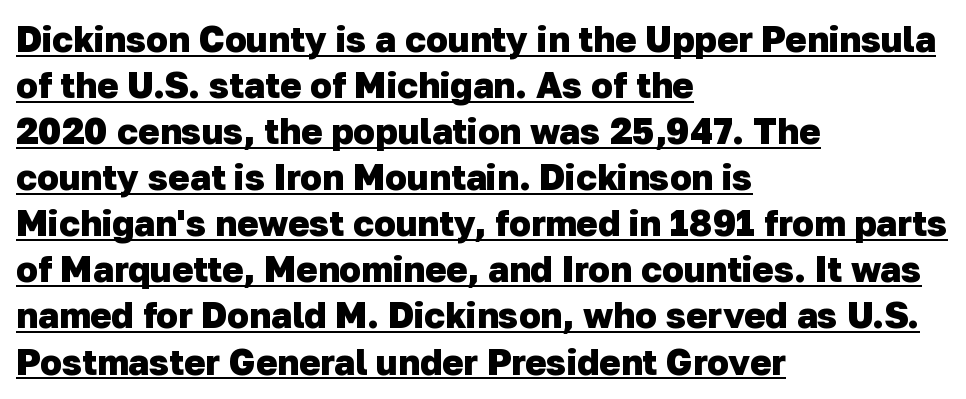
{"serif": "no", "bold": "yes", "weight": "heavy", "width": "normal", "stroke_contrast": "low", "x_height": "medium", "monospaced": "no", "underline": "yes", "align": "left", "line_spacing": "normal", "line_spacing_ratio": 1.28, "letter_spacing": "normal", "letter_spacing_em": 0.0, "glyph_px": 36}
